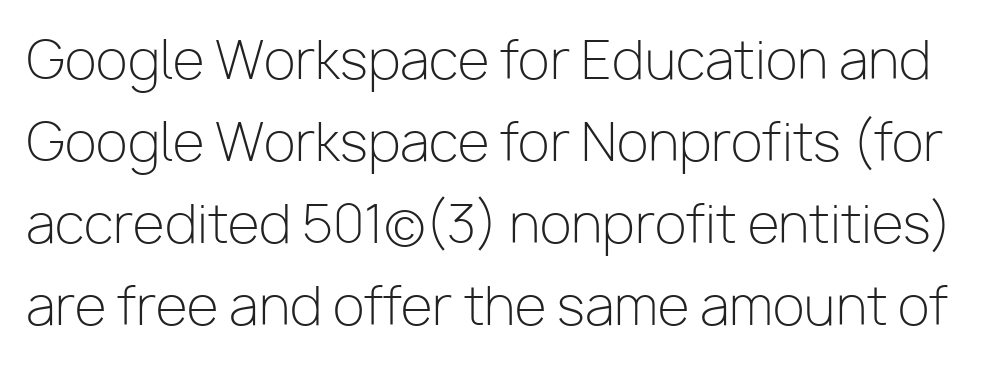
Nope, no serifs anywhere on these letters. Stroke mass is kept to a normal reading level or below. Words appear dense and cohesive because spacing is normal. The passage shown is typed in a proportional face where columns would drift. Quick note: not italic, upright.
